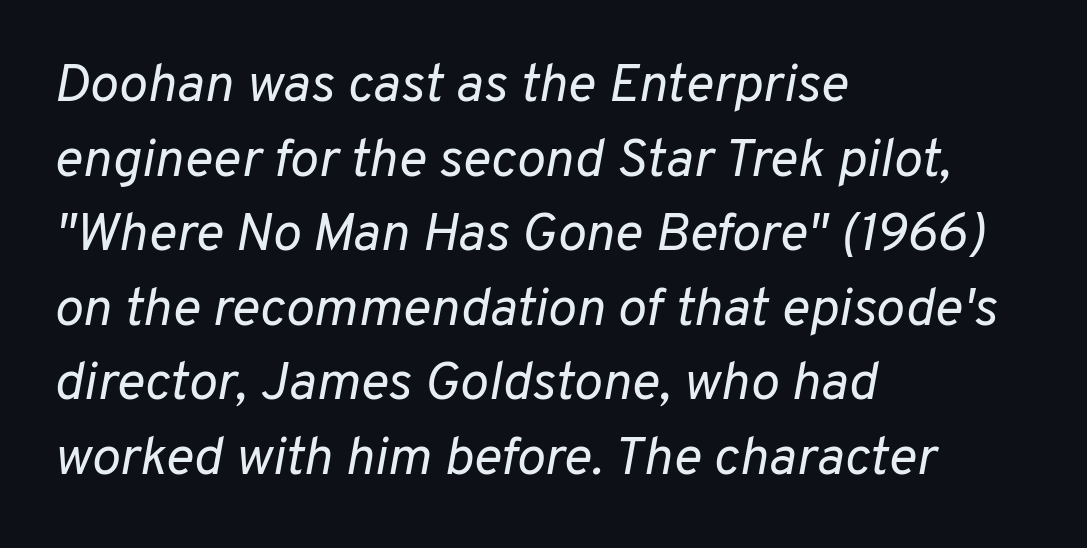
Q: Is the text bold? A: No.
Q: Is the text italic (slanted)? A: Yes, it leans right by about 10 degrees.
Q: Is the text underlined? A: No.
Q: How is the paragraph aligned? A: Left-aligned.
Q: Is the spacing between letters normal or unusually wide? A: Normal.
Q: Is the spacing between lines tight, normal or loose? A: Normal.
Q: Width (condensed, normal, or wide)? A: Normal.
Q: Stroke contrast? A: Low.
Q: x-height? A: Medium.
Q: Monospaced? A: No.
